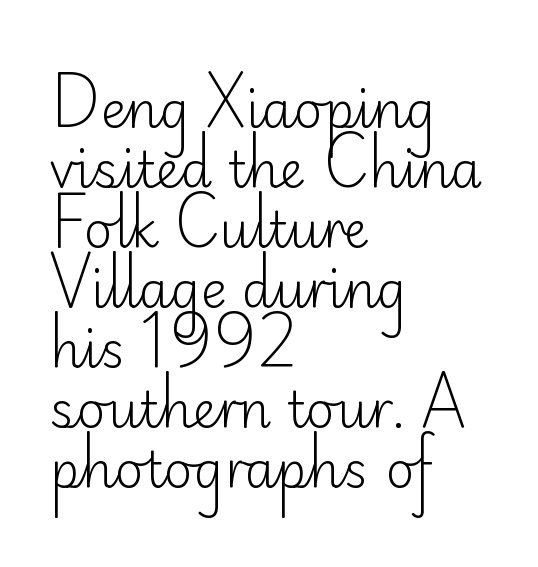
Q: Is the text bold? A: No.
Q: Is the text italic (slanted)? A: No, it is upright.
Q: Is the typeface a serif or a sans-serif typeface? A: Sans-serif.
Q: Is the text underlined? A: No.
Q: How is the paragraph aligned? A: Left-aligned.
Q: Is the spacing between letters normal or unusually wide? A: Normal.
Q: Width (condensed, normal, or wide)? A: Normal.
Q: Stroke contrast? A: Low.
Q: x-height? A: Small.
Q: Monospaced? A: No.
